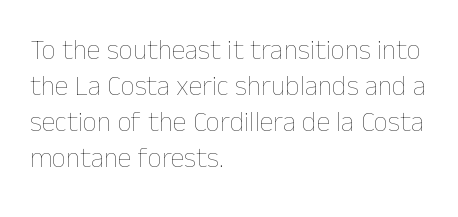
{"italic": "no", "bold": "no", "weight": "thin", "width": "normal", "stroke_contrast": "low", "x_height": "medium", "monospaced": "no", "underline": "no", "align": "left", "line_spacing": "normal", "line_spacing_ratio": 1.28, "letter_spacing": "normal", "letter_spacing_em": 0.0, "glyph_px": 28}
